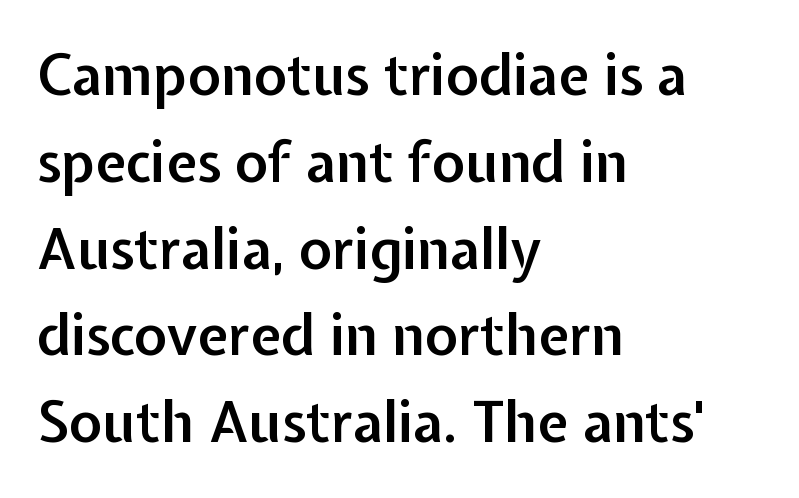
Q: Is the text bold? A: Semi-bold.
Q: Is the text italic (slanted)? A: No, it is upright.
Q: Is the typeface a serif or a sans-serif typeface? A: Sans-serif.
Q: Is the text underlined? A: No.
Q: How is the paragraph aligned? A: Left-aligned.
Q: Is the spacing between letters normal or unusually wide? A: Normal.
Q: Is the spacing between lines tight, normal or loose? A: Normal.
Q: Width (condensed, normal, or wide)? A: Normal.
Q: Stroke contrast? A: Low.
Q: x-height? A: Medium.
Q: Monospaced? A: No.
